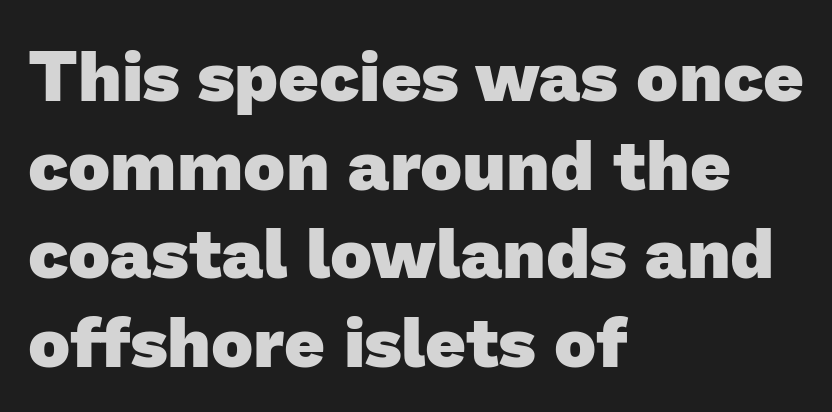
Do the characters align in a grid? No, the font is proportional. Does extra space separate the letters? No, they use regular spacing. Plain, unruled lines of type. Set as a true bold cut, around the 700 mark. Caption: multi-line text, flush left, ragged right.
